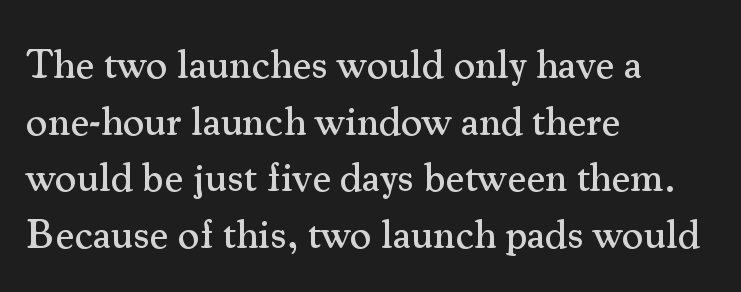
The image shows 41 px serif type, upright; set left-aligned, normal line spacing (1.38x), normal letter spacing, not underlined; medium stroke contrast and a small x-height.
